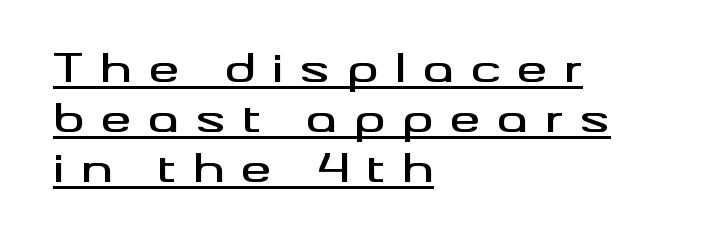
Q: Is the text italic (slanted)? A: No, it is upright.
Q: Is the typeface a serif or a sans-serif typeface? A: Sans-serif.
Q: Is the text underlined? A: Yes.
Q: How is the paragraph aligned? A: Left-aligned.
Q: Is the spacing between letters normal or unusually wide? A: Unusually wide.
Q: Is the spacing between lines tight, normal or loose? A: Normal.
Q: Width (condensed, normal, or wide)? A: Wide.
Q: Stroke contrast? A: Medium.
Q: x-height? A: Small.
Q: Monospaced? A: No.
